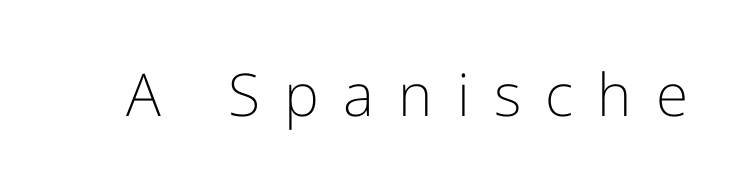
The image shows 59 px light sans-serif type, upright; set unusually wide letter spacing (+0.41 em), not underlined; low stroke contrast and a medium x-height.
